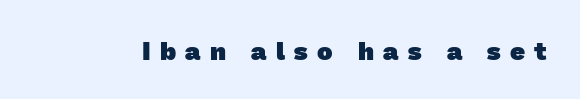
The gap between lines stays unmarked. As a designer I'd log this as weight 700, bold. The passage shown has open, widely tracked lettering throughout.
